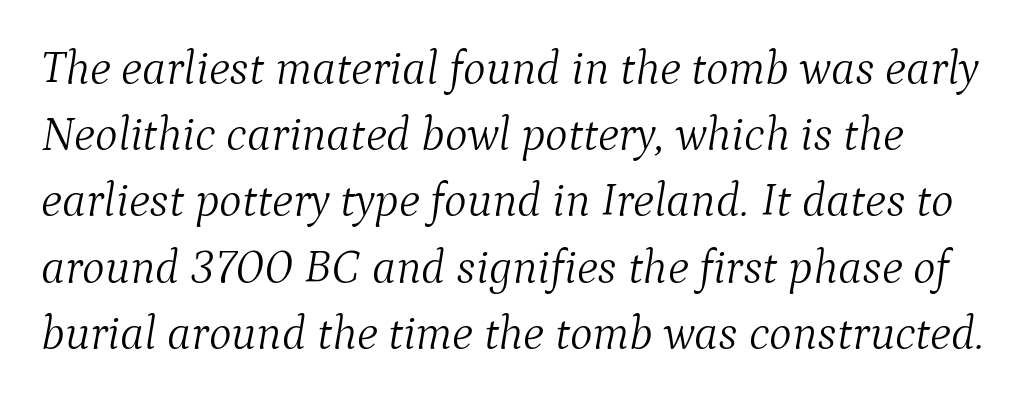
Summary of weight: not heavy and not bold. Horizontal bands of white between lines are of average thickness. The gaps between neighbouring characters are ordinary and unremarkable. Emphasis-style slanted type is in use. You could not count columns in this text — the font is proportionally spaced. Look at the bottom of the vertical strokes: they flare into serifs here.
